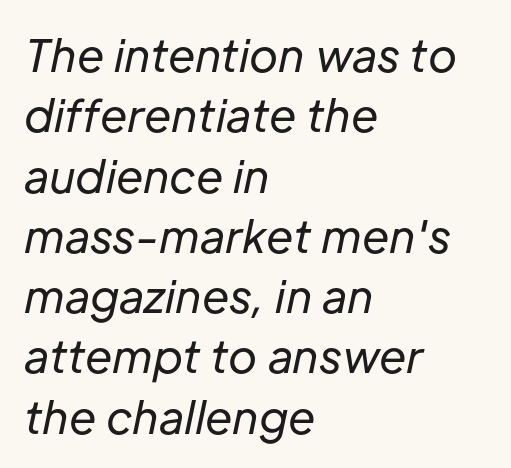
{"italic": "yes", "lean": "right", "slant_degrees": 12, "bold": "no", "weight": "regular", "width": "normal", "stroke_contrast": "low", "x_height": "medium", "monospaced": "no", "underline": "no", "align": "left", "line_spacing": "normal", "line_spacing_ratio": 1.37, "letter_spacing": "normal", "letter_spacing_em": 0.0, "glyph_px": 44}
